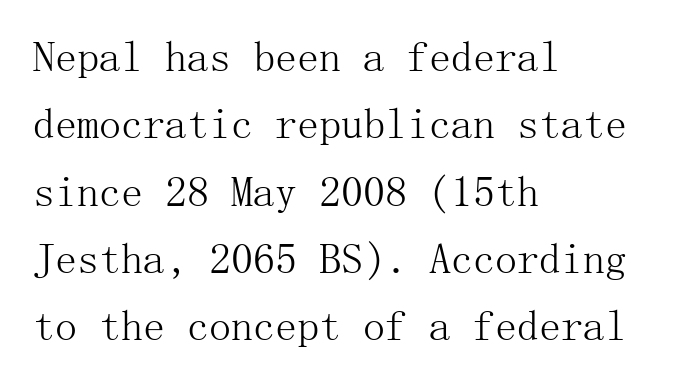
The image shows 44 px light serif type, upright; set left-aligned, normal line spacing (1.53x), normal letter spacing, not underlined; medium stroke contrast and a medium x-height.
